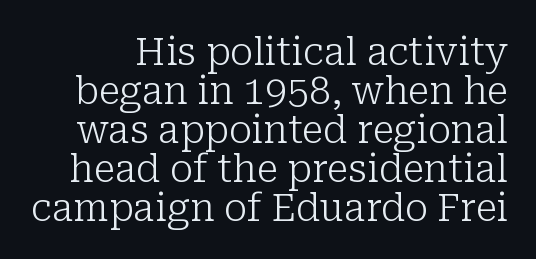
{"serif": "yes", "italic": "no", "bold": "no", "weight": "light", "width": "normal", "stroke_contrast": "low", "x_height": "medium", "monospaced": "no", "underline": "no", "line_spacing": "tight", "line_spacing_ratio": 1.0, "letter_spacing": "normal", "letter_spacing_em": 0.0, "glyph_px": 39}
